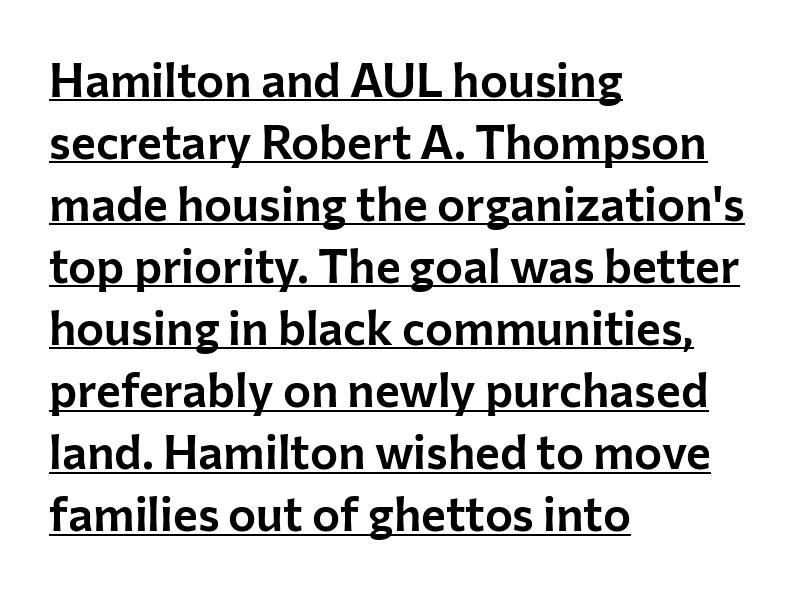
A baseline rule has been typeset under these characters. Nope, not italic — everything's standing straight. You could not count columns in this text — the font is proportionally spaced. Caption: standard tracking, unaltered. The type family on display is of the sans-serif kind.
